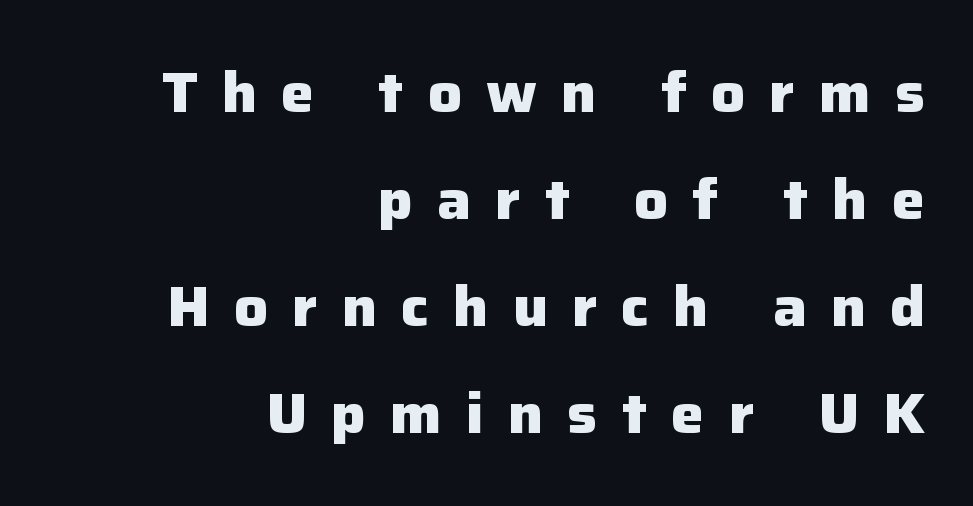
The image shows 56 px heavy sans-serif type, upright; set right-aligned, loose line spacing (1.91x), unusually wide letter spacing (+0.43 em), not underlined; low stroke contrast and a medium x-height.
